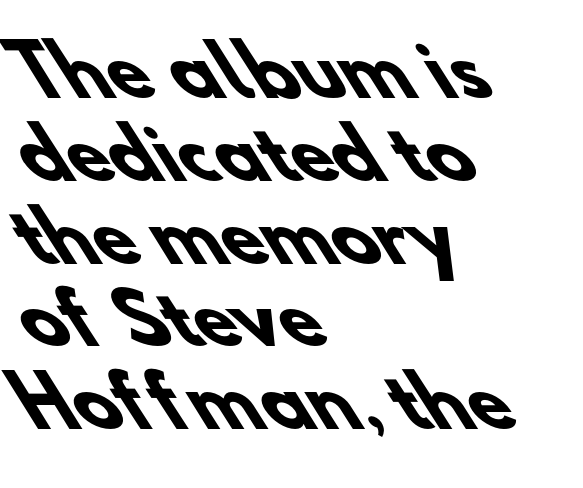
The image shows 69 px heavy sans-serif type; set left-aligned, line spacing 1.2x, normal letter spacing, not underlined; low stroke contrast and a small x-height.
